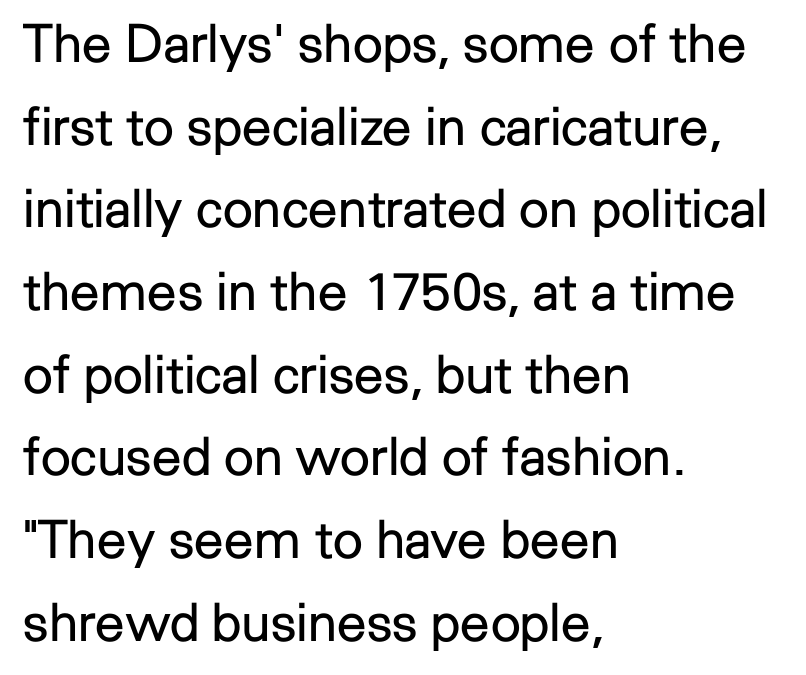
{"serif": "no", "italic": "no", "bold": "no", "weight": "regular", "width": "normal", "stroke_contrast": "low", "x_height": "medium", "monospaced": "no", "underline": "no", "align": "left", "line_spacing": "normal", "line_spacing_ratio": 1.56, "letter_spacing": "normal", "letter_spacing_em": 0.0, "glyph_px": 53}
